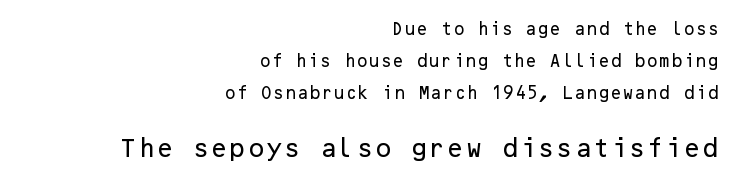
{"italic": "no", "underline": "no", "align": "right", "line_spacing": "loose", "line_spacing_ratio": 2.29, "letter_spacing": "normal", "letter_spacing_em": 0.0, "larger_block": "second", "size_ratio": 1.5, "glyph_px": 21}
